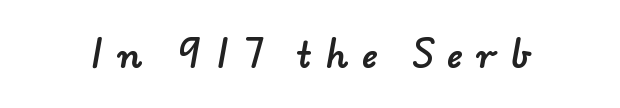
The image shows 34 px sans-serif type; set unusually wide letter spacing (+0.41 em), not underlined; low stroke contrast and a small x-height.
